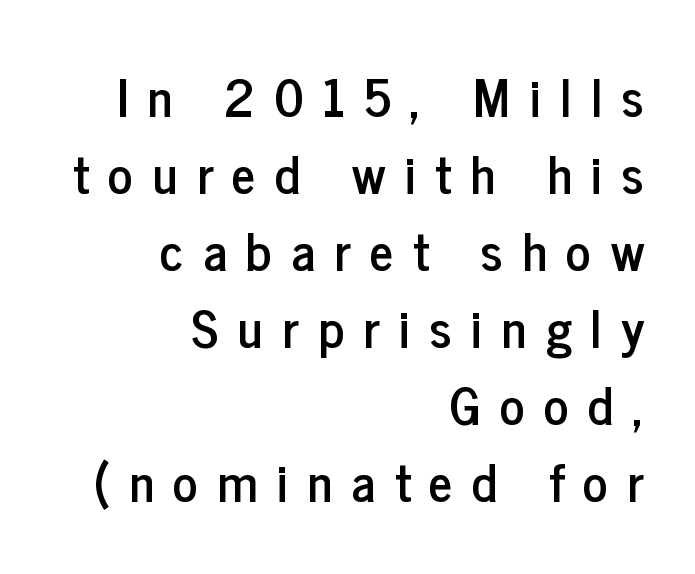
Type without underlining. The letters advance in unequal steps, a hallmark of proportional type. Students, note that the glyphs here are deliberately spaced far apart. Serif or sans? Sans — the stroke terminals are bare. The lettering holds an erect, upright posture throughout.
